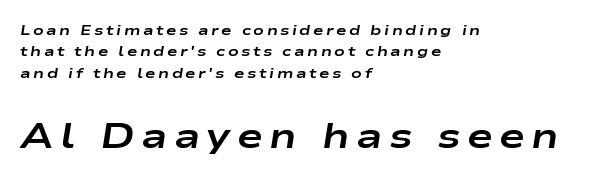
{"italic": "yes", "lean": "right", "slant_degrees": 9, "bold": "yes", "weight": "bold", "width": "wide", "stroke_contrast": "low", "x_height": "medium", "monospaced": "no", "underline": "no", "align": "left", "line_spacing": "normal", "line_spacing_ratio": 1.53, "larger_block": "second", "size_ratio": 2.5, "glyph_px": 35}
